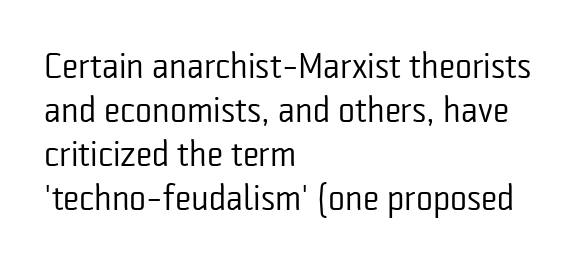
The image shows 36 px regular-weight, condensed sans-serif type, upright; set left-aligned, line spacing 1.22x, normal letter spacing, not underlined; low stroke contrast and a medium x-height.
